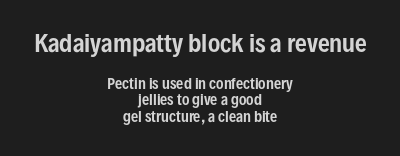
{"italic": "no", "underline": "no", "align": "center", "line_spacing_ratio": 1.19, "letter_spacing": "normal", "letter_spacing_em": 0.0, "larger_block": "first", "size_ratio": 1.64, "glyph_px": 23}
